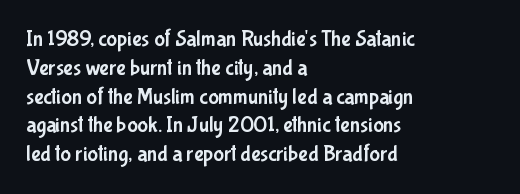
Q: Is the text italic (slanted)? A: No, it is upright.
Q: Is the text underlined? A: No.
Q: How is the paragraph aligned? A: Left-aligned.
Q: Is the spacing between letters normal or unusually wide? A: Normal.
Q: Is the spacing between lines tight, normal or loose? A: Normal.
